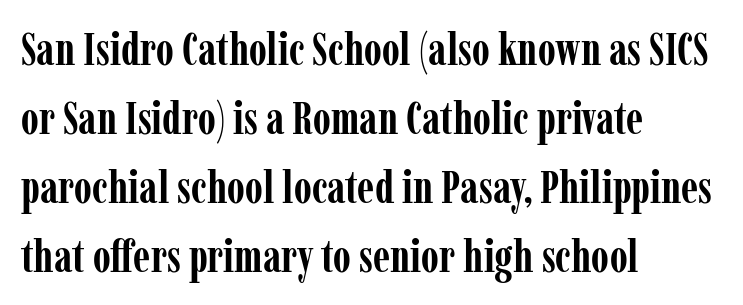
Q: Is the text bold? A: Yes.
Q: Is the text italic (slanted)? A: No, it is upright.
Q: Is the typeface a serif or a sans-serif typeface? A: Serif.
Q: Is the text underlined? A: No.
Q: How is the paragraph aligned? A: Left-aligned.
Q: Is the spacing between letters normal or unusually wide? A: Normal.
Q: Is the spacing between lines tight, normal or loose? A: Normal.
Q: Width (condensed, normal, or wide)? A: Condensed.
Q: Stroke contrast? A: Low.
Q: x-height? A: Medium.
Q: Monospaced? A: No.
